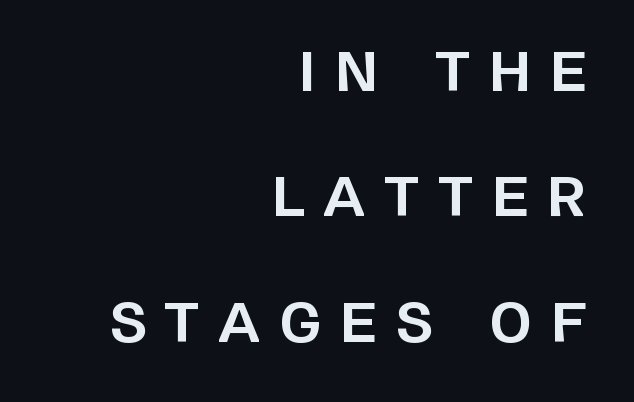
The image shows 54 px bold sans-serif type, upright; set right-aligned, loose line spacing (2.32x), unusually wide letter spacing (+0.36 em), not underlined; low stroke contrast and a large x-height.
